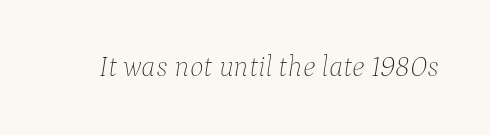
{"italic": "yes", "lean": "right", "slant_degrees": 9, "bold": "no", "weight": "thin", "width": "normal", "stroke_contrast": "low", "x_height": "medium", "monospaced": "no", "underline": "no", "letter_spacing": "normal", "letter_spacing_em": 0.0, "glyph_px": 29}
